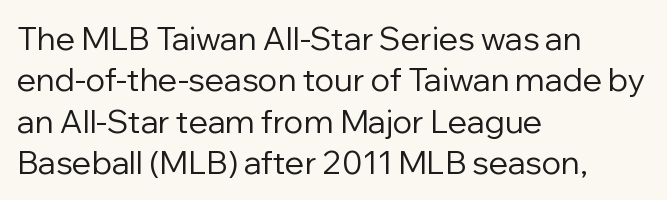
Q: Is the text bold? A: No.
Q: Is the text italic (slanted)? A: No, it is upright.
Q: Is the typeface a serif or a sans-serif typeface? A: Sans-serif.
Q: Is the text underlined? A: No.
Q: How is the paragraph aligned? A: Left-aligned.
Q: Is the spacing between letters normal or unusually wide? A: Normal.
Q: Is the spacing between lines tight, normal or loose? A: Normal.
Q: Width (condensed, normal, or wide)? A: Normal.
Q: Stroke contrast? A: Low.
Q: x-height? A: Medium.
Q: Monospaced? A: No.
